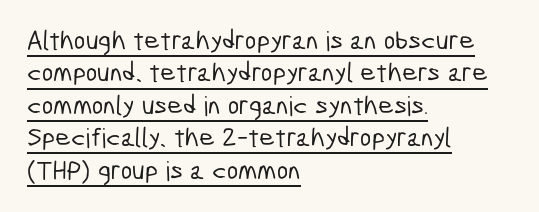
{"underline": "yes", "align": "left", "line_spacing_ratio": 1.2, "letter_spacing": "normal", "letter_spacing_em": 0.0, "glyph_px": 27}
